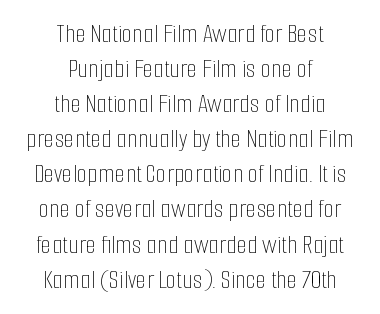
Q: Is the text bold? A: No.
Q: Is the text italic (slanted)? A: No, it is upright.
Q: Is the text underlined? A: No.
Q: How is the paragraph aligned? A: Centered.
Q: Is the spacing between letters normal or unusually wide? A: Normal.
Q: Is the spacing between lines tight, normal or loose? A: Normal.
